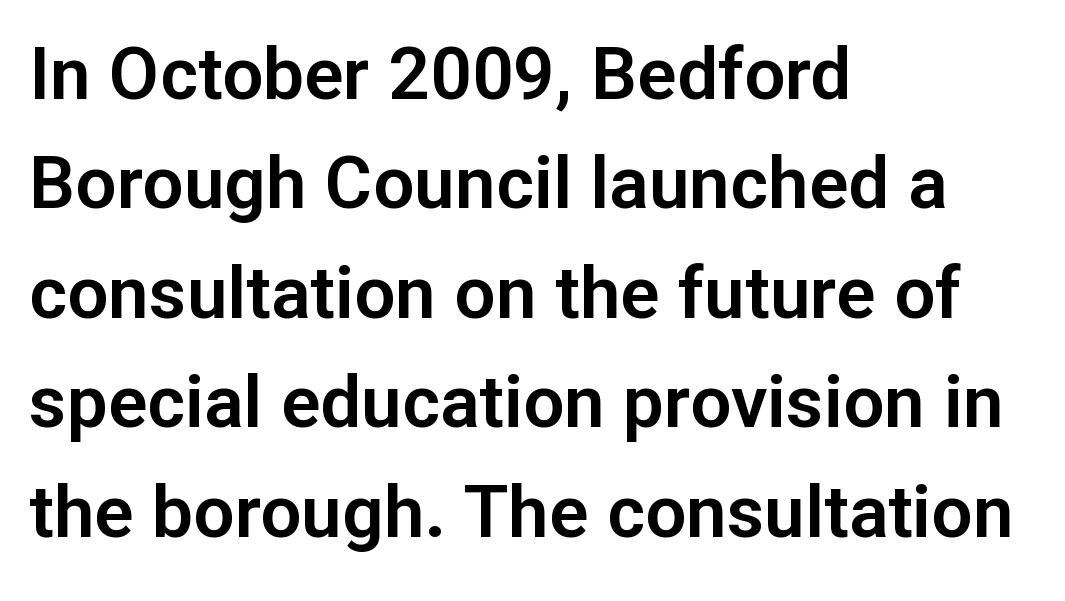
Q: Is the text italic (slanted)? A: No, it is upright.
Q: Is the typeface a serif or a sans-serif typeface? A: Sans-serif.
Q: Is the text underlined? A: No.
Q: How is the paragraph aligned? A: Left-aligned.
Q: Is the spacing between letters normal or unusually wide? A: Normal.
Q: Is the spacing between lines tight, normal or loose? A: Normal.
Q: Width (condensed, normal, or wide)? A: Normal.
Q: Stroke contrast? A: Low.
Q: x-height? A: Medium.
Q: Monospaced? A: No.
